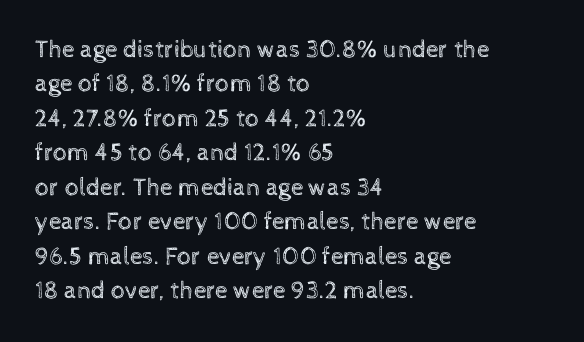
The image shows 25 px text type, upright; set left-aligned, normal line spacing (1.38x), normal letter spacing, not underlined.
